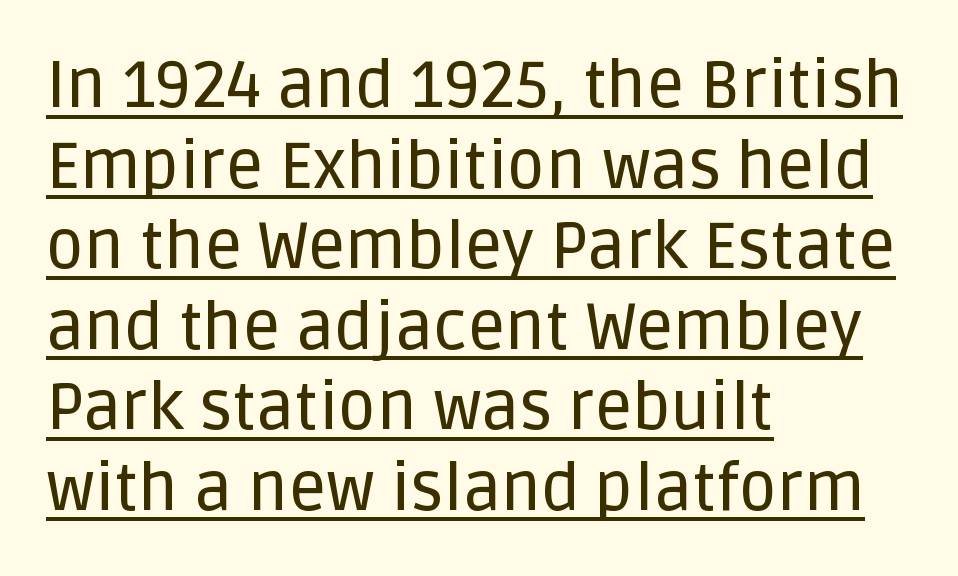
The tracking reads as untouched default to a designer's eye. In designer terms, the underline attribute is active on this setting. Casual observation: everything's shoved over to the left. The passage shown is typed in a proportional face where columns would drift. The face used here is a sans, in the tradition of grotesques and geometrics. In terms of posture, this sample is upright.
